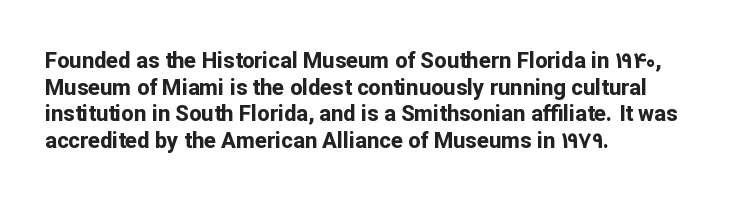
{"italic": "no", "bold": "yes", "underline": "no", "align": "left", "line_spacing_ratio": 1.21, "letter_spacing": "normal", "letter_spacing_em": 0.0, "glyph_px": 22}
